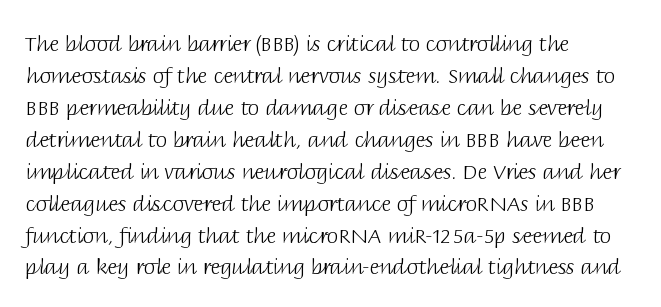
The image shows 21 px text type, upright; set left-aligned, normal line spacing (1.52x), normal letter spacing, not underlined.
